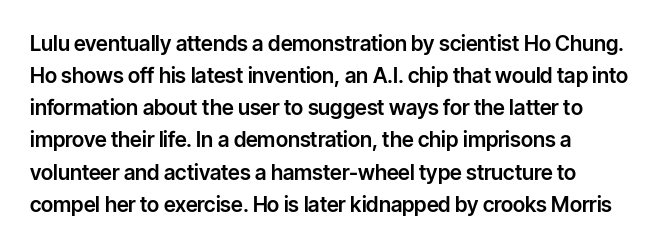
The image shows 21 px text type, upright; set left-aligned, normal line spacing (1.53x), normal letter spacing, not underlined.
